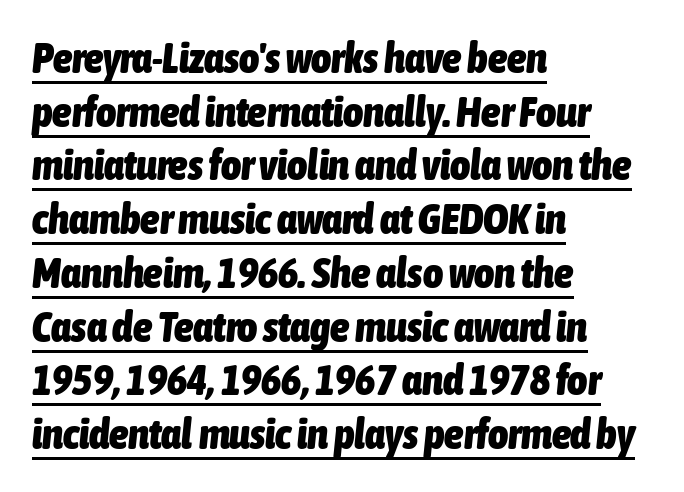
Interline gaps are of average width in this sample. Is this a fixed-width face? No — the glyphs have proportional, varying widths. The lines in this sample share a left origin and differ only in where they stop. You can see a thin bar hugging the bottom of the glyphs.
